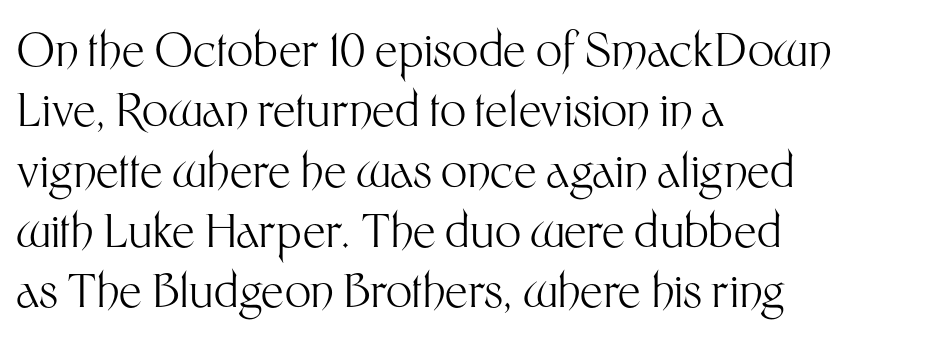
The image shows 46 px light sans-serif type, upright; set left-aligned, normal line spacing (1.31x), normal letter spacing, not underlined; medium stroke contrast and a medium x-height.
